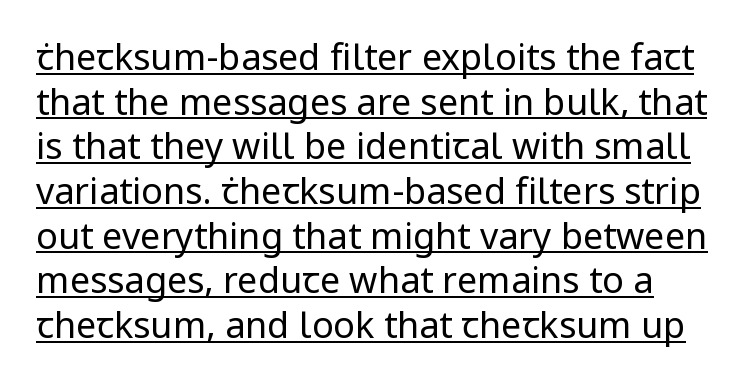
Q: Is the text bold? A: No.
Q: Is the text italic (slanted)? A: No, it is upright.
Q: Is the typeface a serif or a sans-serif typeface? A: Sans-serif.
Q: Is the text underlined? A: Yes.
Q: Is the spacing between letters normal or unusually wide? A: Normal.
Q: Width (condensed, normal, or wide)? A: Normal.
Q: Stroke contrast? A: Low.
Q: x-height? A: Medium.
Q: Monospaced? A: No.
